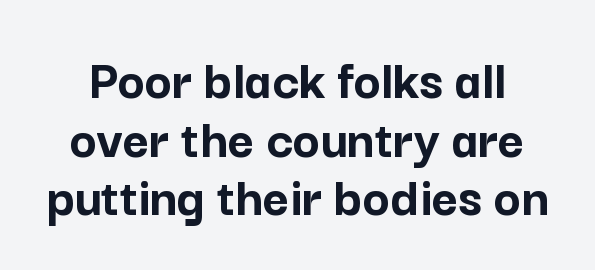
Q: Is the text bold? A: Yes.
Q: Is the text italic (slanted)? A: No, it is upright.
Q: Is the typeface a serif or a sans-serif typeface? A: Sans-serif.
Q: Is the text underlined? A: No.
Q: Is the spacing between letters normal or unusually wide? A: Normal.
Q: Is the spacing between lines tight, normal or loose? A: Tight.
Q: Width (condensed, normal, or wide)? A: Normal.
Q: Stroke contrast? A: Low.
Q: x-height? A: Medium.
Q: Monospaced? A: No.
